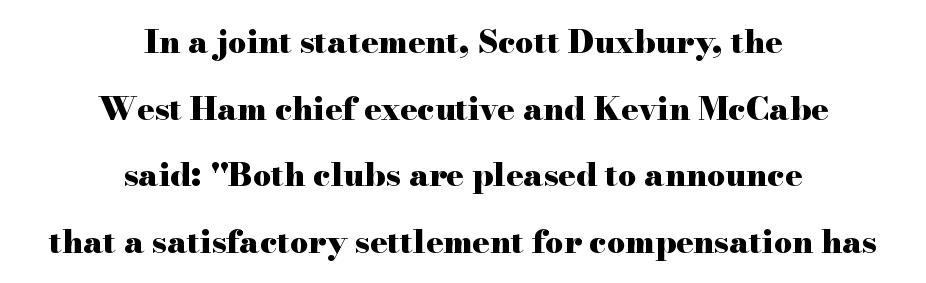
Horizontal bands of white between lines are thick stripes. Compared with a flush-left layout, this one balances lines on the center instead. I'd call this a serif setting — the letters wear small feet. What stands out about the letter spacing? Nothing — it is the standard amount. You could not count columns in this text — the font is proportionally spaced. Notice how thick the strokes are: this is what a full bold looks like.
